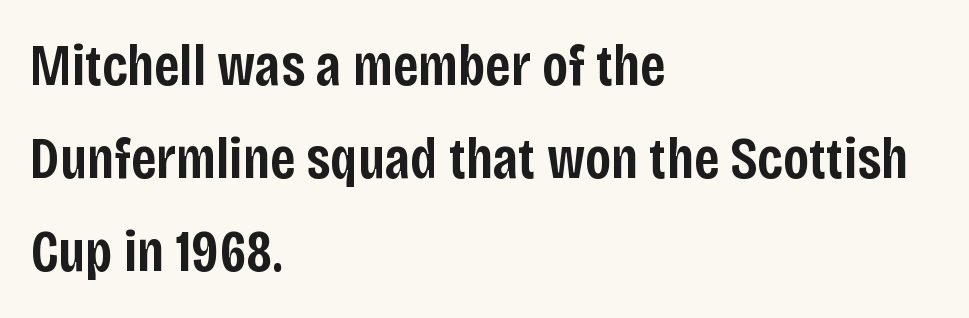
The image shows 59 px semibold, condensed sans-serif type, upright; set left-aligned, normal line spacing (1.58x), normal letter spacing, not underlined; low stroke contrast and a large x-height.
